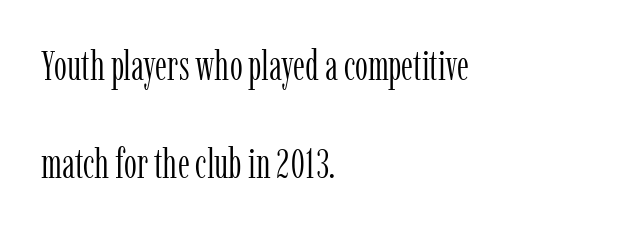
Q: Is the text bold? A: No.
Q: Is the text italic (slanted)? A: No, it is upright.
Q: Is the typeface a serif or a sans-serif typeface? A: Serif.
Q: Is the text underlined? A: No.
Q: How is the paragraph aligned? A: Left-aligned.
Q: Is the spacing between letters normal or unusually wide? A: Normal.
Q: Is the spacing between lines tight, normal or loose? A: Loose.
Q: Width (condensed, normal, or wide)? A: Condensed.
Q: Stroke contrast? A: Low.
Q: x-height? A: Medium.
Q: Monospaced? A: No.
